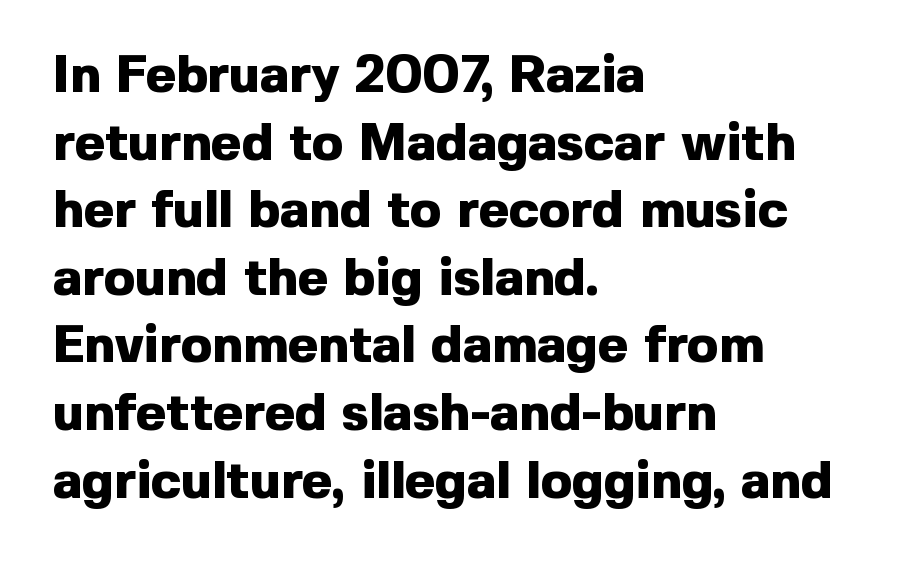
Upright lettering throughout. Glance below the letters and you will spot only blank space. Here the designer chose a conventional face with non-uniform glyph widths. Observe the absence of serifs on each vertical stroke in this sample. Compared with typical body copy, the letter spacing here is the same.
